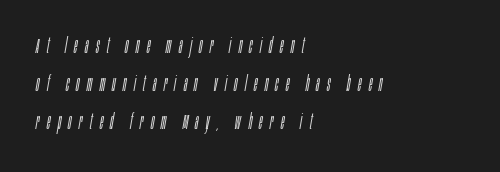
{"italic": "yes", "lean": "right", "slant_degrees": 10, "bold": "no", "underline": "no", "align": "left", "line_spacing_ratio": 1.82, "letter_spacing": "wide", "letter_spacing_em": 0.35, "glyph_px": 21}
